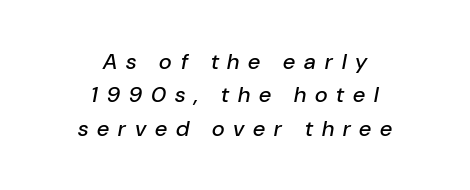
Successive baselines arrive at the customary interval. This rendering widens character spacing well past its baseline value. Nobody drew a line under any word here. Compared with a flush-left layout, this one balances lines on the center instead. The whole block is typeset with a tilt.
